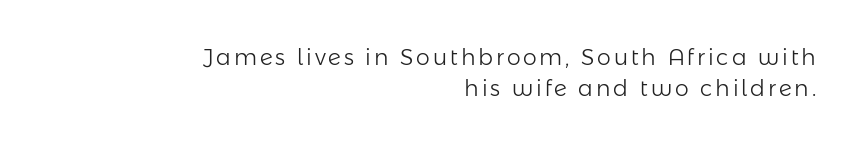
Q: Is the text bold? A: No.
Q: Is the text italic (slanted)? A: No, it is upright.
Q: Is the text underlined? A: No.
Q: How is the paragraph aligned? A: Right-aligned.
Q: Is the spacing between lines tight, normal or loose? A: Normal.
